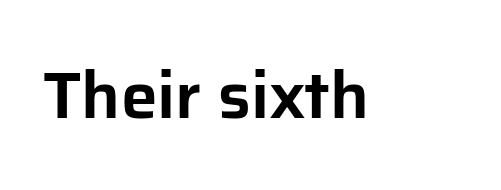
The face used here is rendered with its standard letterfit. Varying glyph widths throughout — classic text-font behaviour. Glance below the letters and you will spot only blank space. Vertical strokes here are truly vertical. A typesetter would label this face a sans.
